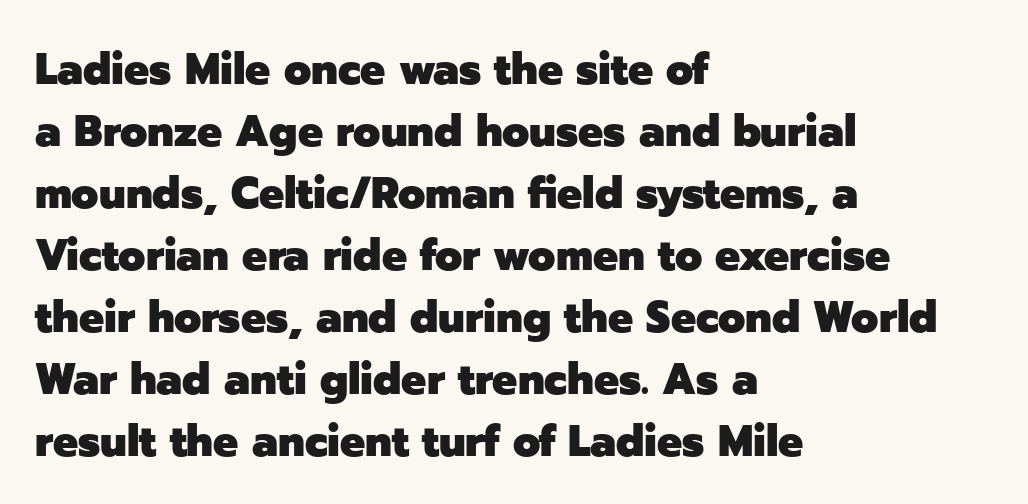
Character widths vary here, with narrow letters taking less room than wide ones. The text block is weighted toward the left margin, trailing off unevenly rightward. Any mark beneath the type? The region is blank. The space between consecutive lines is moderate. Stroke thickness is high; the sample reads as a true bold.
